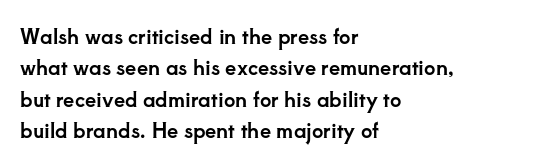
The image shows 20 px text type, upright; set left-aligned, normal line spacing (1.57x), normal letter spacing, not underlined.
